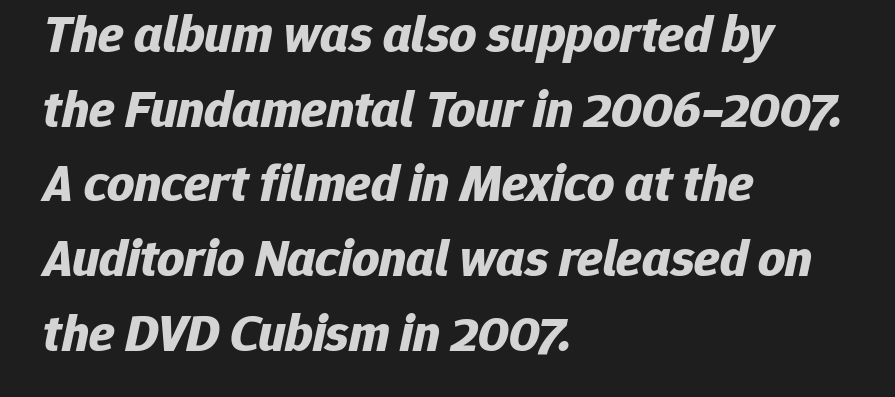
{"italic": "yes", "lean": "right", "slant_degrees": 12, "bold": "yes", "weight": "bold", "width": "normal", "stroke_contrast": "low", "x_height": "medium", "monospaced": "no", "underline": "no", "align": "left", "line_spacing": "normal", "line_spacing_ratio": 1.41, "letter_spacing": "normal", "letter_spacing_em": 0.0, "glyph_px": 53}
